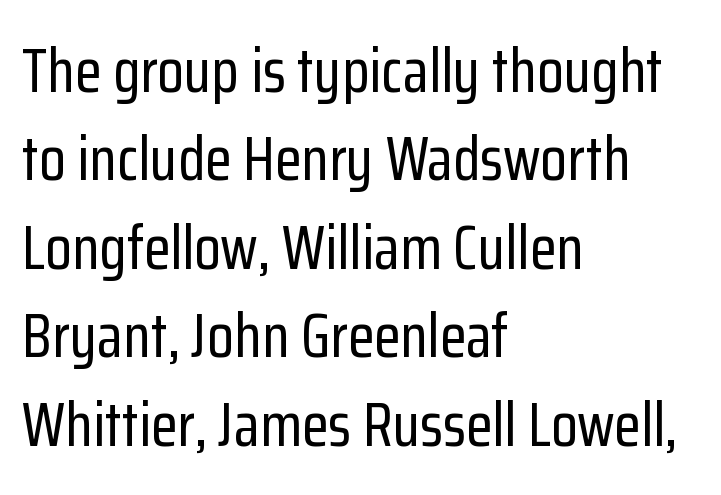
{"serif": "no", "italic": "no", "width": "condensed", "stroke_contrast": "low", "x_height": "medium", "monospaced": "no", "underline": "no", "align": "left", "line_spacing": "normal", "line_spacing_ratio": 1.45, "letter_spacing": "normal", "letter_spacing_em": 0.0, "glyph_px": 61}
